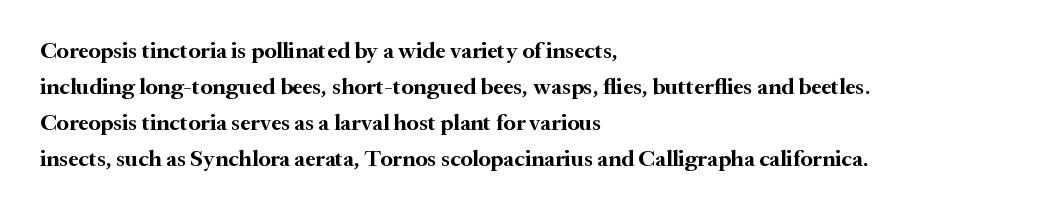
Q: Is the text bold? A: Yes.
Q: Is the text italic (slanted)? A: No, it is upright.
Q: Is the text underlined? A: No.
Q: How is the paragraph aligned? A: Left-aligned.
Q: Is the spacing between letters normal or unusually wide? A: Normal.
Q: Is the spacing between lines tight, normal or loose? A: Normal.
